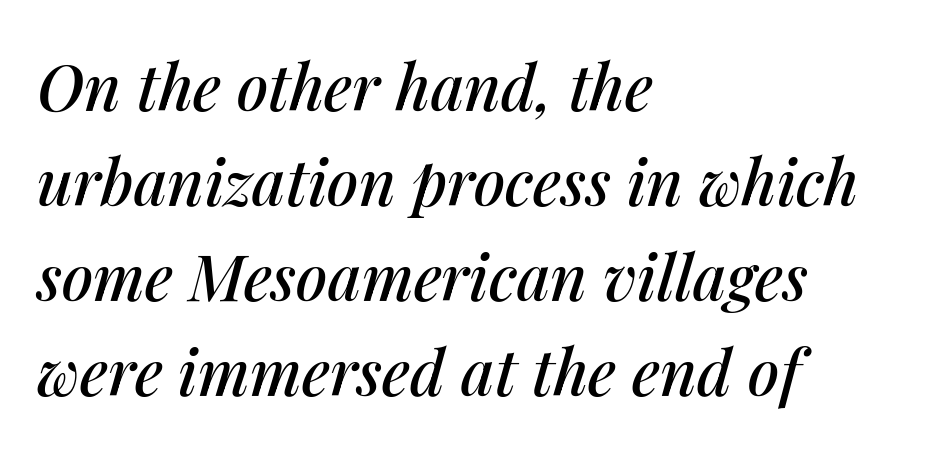
The image shows 63 px text type, italic (leaning right); set left-aligned, normal line spacing (1.51x), normal letter spacing, not underlined; medium stroke contrast and a medium x-height.
